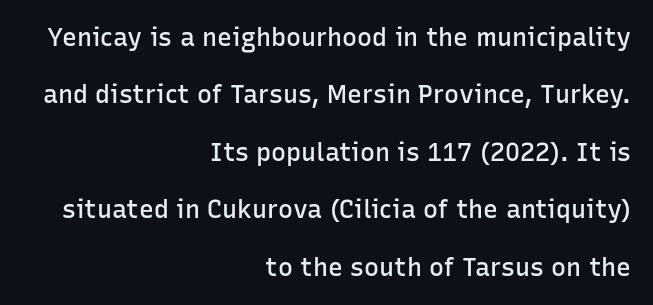
Q: Is the text bold? A: Semi-bold.
Q: Is the text italic (slanted)? A: No, it is upright.
Q: Is the text underlined? A: No.
Q: How is the paragraph aligned? A: Right-aligned.
Q: Is the spacing between letters normal or unusually wide? A: Normal.
Q: Is the spacing between lines tight, normal or loose? A: Loose.
